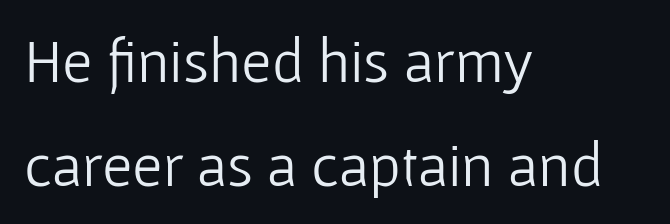
The image shows 62 px light sans-serif type, upright; set left-aligned, normal line spacing (1.68x), normal letter spacing, not underlined; low stroke contrast and a medium x-height.
